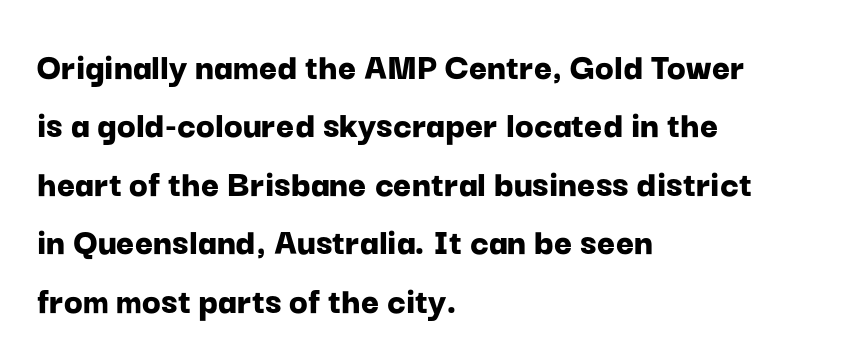
{"serif": "no", "italic": "no", "bold": "yes", "weight": "bold", "width": "normal", "stroke_contrast": "low", "x_height": "medium", "monospaced": "no", "underline": "no", "align": "left", "line_spacing": "normal", "line_spacing_ratio": 1.5, "letter_spacing": "normal", "letter_spacing_em": 0.0, "glyph_px": 39}
